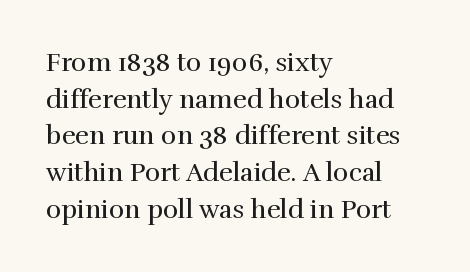
In CSS terms this would be text-align: left. The words here are not underlined. The font is comparable to plain body text, perhaps lighter. Every character sits straight up, as roman type does. The vertical gap from one line to the next is medium. Compared with typical body copy, the letter spacing here is the same.
